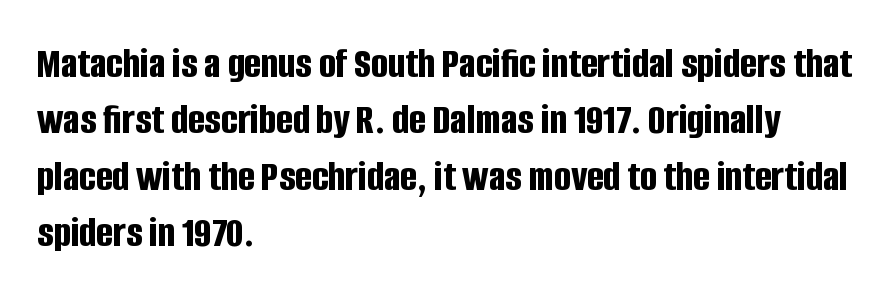
The block of text has a typical density, with ordinary space between rows. The letters advance in unequal steps, a hallmark of proportional type. Italic? Not at all — the glyphs are vertical. All the whitespace from short lines collects on the right. Nothing unusual about the tracking: characters are spaced as the font intends.
